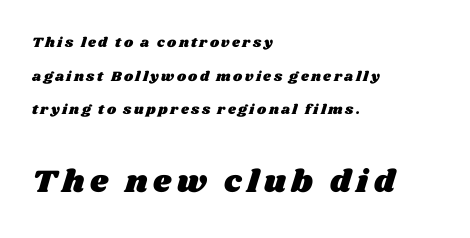
Q: Is the text underlined? A: No.
Q: How is the paragraph aligned? A: Left-aligned.
Q: Is the spacing between lines tight, normal or loose? A: Loose.
Q: Which block of text is set in a larger size, the first (top) or the second (bottom)? A: The second (bottom) one.
Q: Width (condensed, normal, or wide)? A: Wide.
Q: Stroke contrast? A: Medium.
Q: x-height? A: Large.
Q: Monospaced? A: No.
